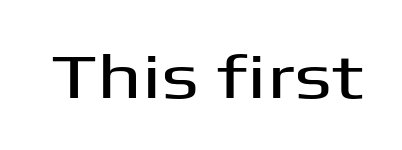
The image shows 63 px wide sans-serif type, upright; set normal letter spacing, not underlined; medium stroke contrast and a medium x-height.
